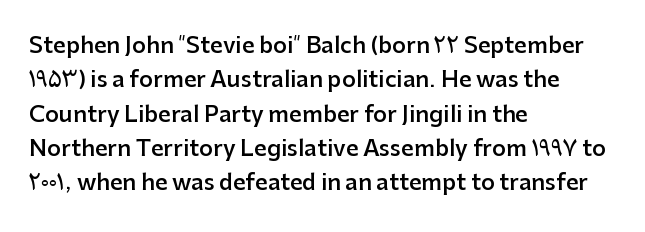
Q: Is the text bold? A: Semi-bold.
Q: Is the text italic (slanted)? A: No, it is upright.
Q: Is the text underlined? A: No.
Q: How is the paragraph aligned? A: Left-aligned.
Q: Is the spacing between letters normal or unusually wide? A: Normal.
Q: Is the spacing between lines tight, normal or loose? A: Normal.
